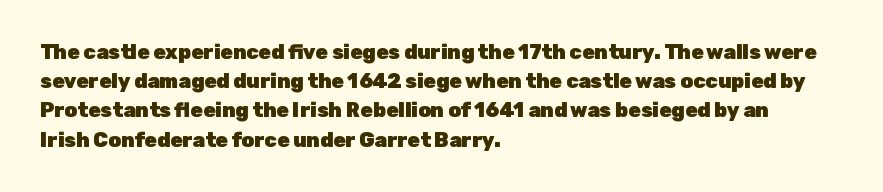
The glyphs are unaccompanied by any horizontal stroke below them. Line spacing here is normal. It's the straight-up-and-down kind of type. A dark, heavy texture on the line: the type is bold. The text block is weighted toward the left margin, trailing off unevenly rightward. Characters follow at the spacing the type designer built in.
